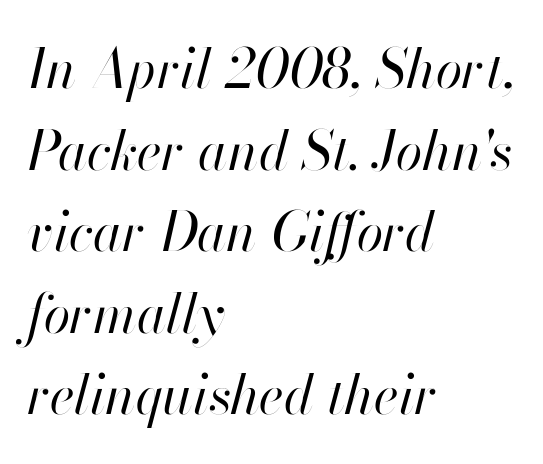
Q: Is the text bold? A: No.
Q: Is the text italic (slanted)? A: Yes, it leans right by about 13 degrees.
Q: Is the text underlined? A: No.
Q: How is the paragraph aligned? A: Left-aligned.
Q: Is the spacing between letters normal or unusually wide? A: Normal.
Q: Is the spacing between lines tight, normal or loose? A: Normal.
Q: Width (condensed, normal, or wide)? A: Normal.
Q: Stroke contrast? A: High.
Q: x-height? A: Small.
Q: Monospaced? A: No.
